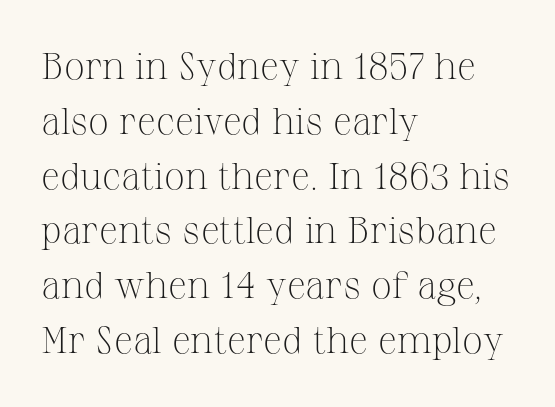
Q: Is the text bold? A: No.
Q: Is the text italic (slanted)? A: No, it is upright.
Q: Is the typeface a serif or a sans-serif typeface? A: Serif.
Q: Is the text underlined? A: No.
Q: How is the paragraph aligned? A: Left-aligned.
Q: Is the spacing between letters normal or unusually wide? A: Normal.
Q: Is the spacing between lines tight, normal or loose? A: Normal.
Q: Width (condensed, normal, or wide)? A: Normal.
Q: Stroke contrast? A: Medium.
Q: x-height? A: Medium.
Q: Monospaced? A: No.
